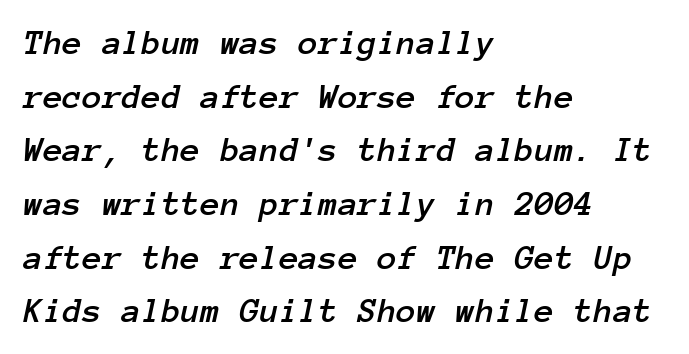
Q: Is the text italic (slanted)? A: Yes, it leans right by about 12 degrees.
Q: Is the text underlined? A: No.
Q: How is the paragraph aligned? A: Left-aligned.
Q: Is the spacing between letters normal or unusually wide? A: Normal.
Q: Is the spacing between lines tight, normal or loose? A: Normal.
Q: Width (condensed, normal, or wide)? A: Normal.
Q: Stroke contrast? A: Low.
Q: x-height? A: Medium.
Q: Monospaced? A: Yes.
